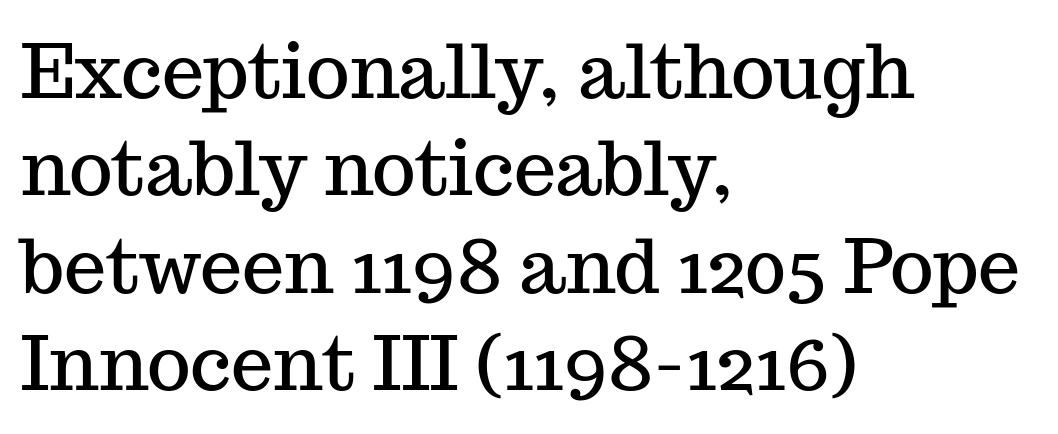
Q: Is the text italic (slanted)? A: No, it is upright.
Q: Is the typeface a serif or a sans-serif typeface? A: Serif.
Q: Is the text underlined? A: No.
Q: How is the paragraph aligned? A: Left-aligned.
Q: Is the spacing between letters normal or unusually wide? A: Normal.
Q: Is the spacing between lines tight, normal or loose? A: Normal.
Q: Width (condensed, normal, or wide)? A: Normal.
Q: Stroke contrast? A: Medium.
Q: x-height? A: Medium.
Q: Monospaced? A: No.
